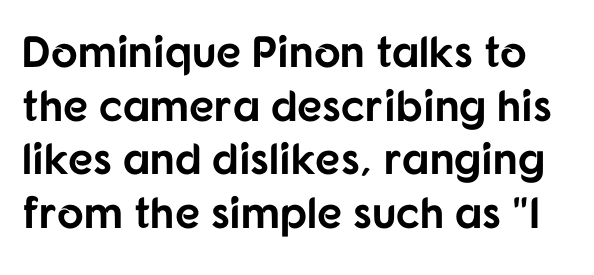
The image shows 44 px bold sans-serif type, upright; set line spacing 1.22x, normal letter spacing, not underlined; low stroke contrast and a medium x-height.
